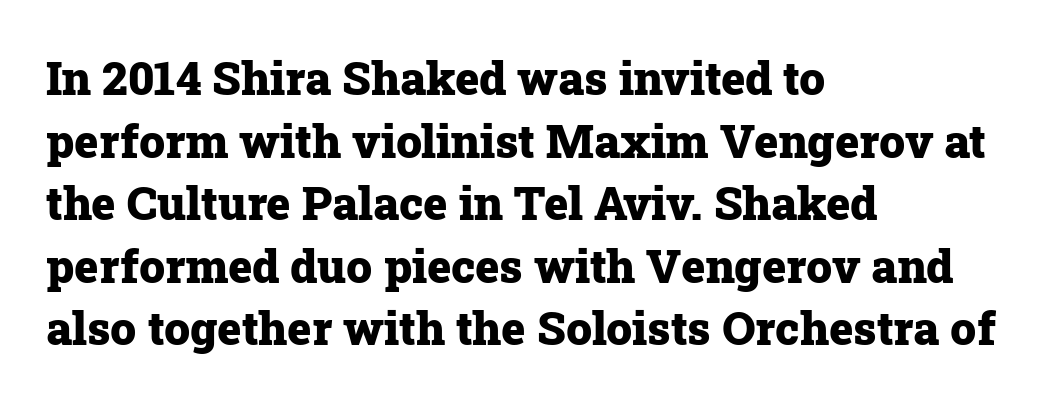
The image shows 46 px heavy serif type, upright; set left-aligned, normal line spacing (1.36x), normal letter spacing, not underlined; low stroke contrast and a medium x-height.
